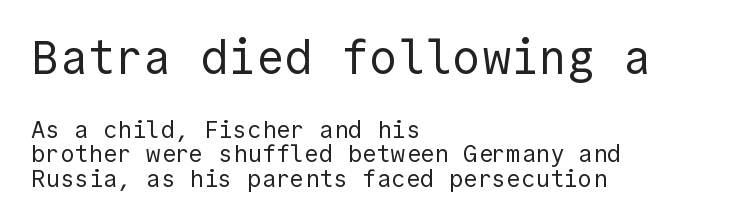
Stem width sits at or under what a default text font uses. Italic? Not at all — the glyphs are vertical. Unmarked baselines from the first word to the last. Compared with typical paragraphs, the rows here are closer together. A classic flush-left, rag-right setting is used for this passage. The designer went with a sans here, leaving each stem footless.
